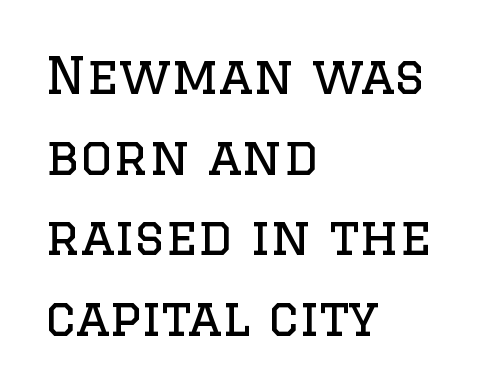
{"serif": "yes", "italic": "no", "bold": "no", "weight": "regular", "width": "normal", "stroke_contrast": "low", "x_height": "large", "monospaced": "no", "underline": "no", "align": "left", "line_spacing": "normal", "line_spacing_ratio": 1.58, "letter_spacing": "normal", "letter_spacing_em": 0.0, "glyph_px": 51}
